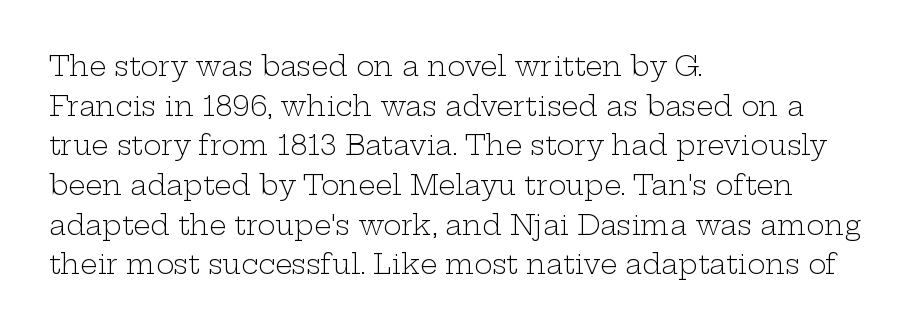
{"italic": "no", "bold": "no", "underline": "no", "align": "left", "line_spacing": "normal", "line_spacing_ratio": 1.47, "letter_spacing": "normal", "letter_spacing_em": 0.0, "glyph_px": 27}
